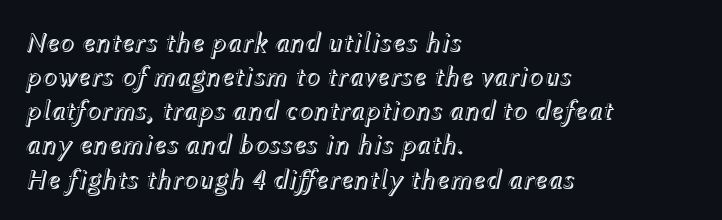
Q: Is the text italic (slanted)? A: Yes, it leans right by about 12 degrees.
Q: Is the text underlined? A: No.
Q: How is the paragraph aligned? A: Left-aligned.
Q: Is the spacing between letters normal or unusually wide? A: Normal.
Q: Width (condensed, normal, or wide)? A: Normal.
Q: x-height? A: Medium.
Q: Monospaced? A: No.
